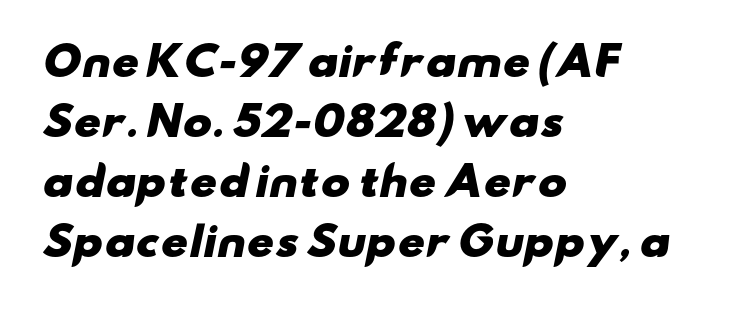
Q: Is the text bold? A: Yes.
Q: Is the typeface a serif or a sans-serif typeface? A: Sans-serif.
Q: Is the text underlined? A: No.
Q: How is the paragraph aligned? A: Left-aligned.
Q: Is the spacing between letters normal or unusually wide? A: Normal.
Q: Is the spacing between lines tight, normal or loose? A: Normal.
Q: Width (condensed, normal, or wide)? A: Wide.
Q: Stroke contrast? A: Low.
Q: x-height? A: Small.
Q: Monospaced? A: No.
